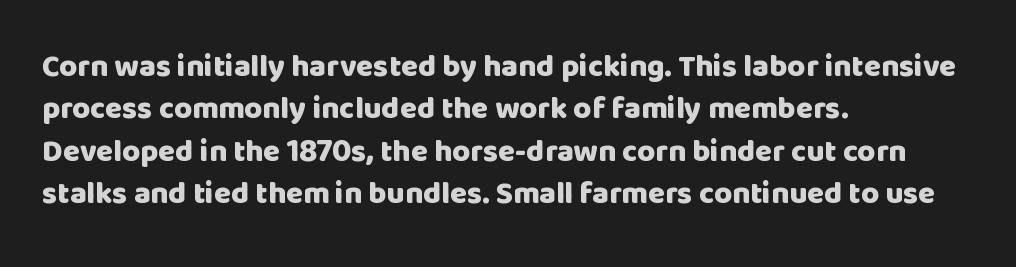
Posture: upright roman. Typographically, this falls in the sans-serif category. Anything drawn beneath the words? Only blank space. The passage shown is typed in a proportional face where columns would drift. Tracking value appears to be zero — textbook default spacing.
